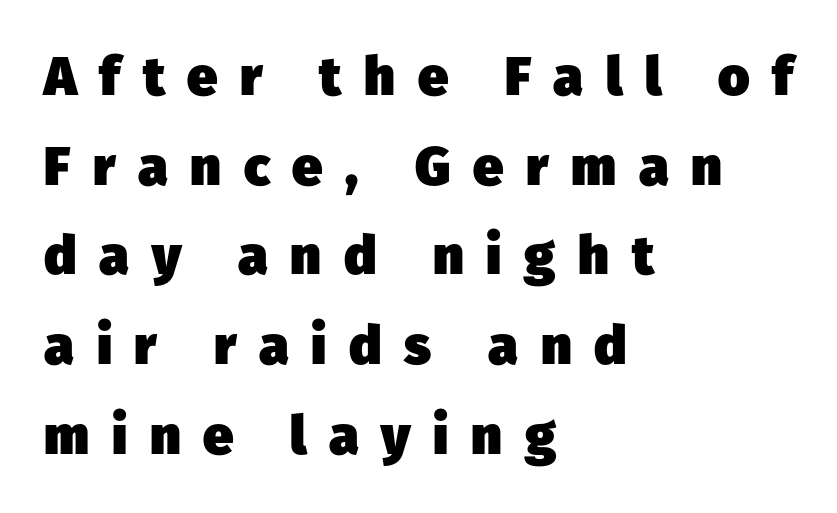
{"serif": "no", "bold": "yes", "weight": "heavy", "width": "normal", "stroke_contrast": "low", "x_height": "medium", "monospaced": "no", "underline": "no", "align": "left", "line_spacing": "normal", "line_spacing_ratio": 1.66, "letter_spacing": "wide", "letter_spacing_em": 0.42, "glyph_px": 54}
